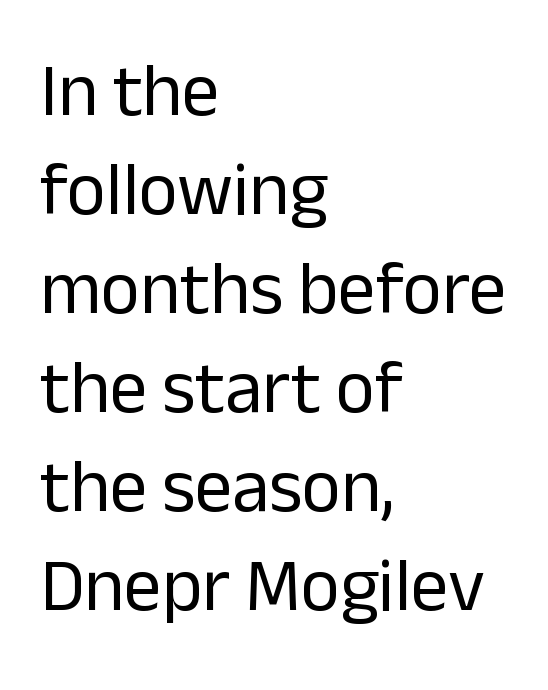
The passage shown is typed in a proportional face where columns would drift. You can tell from the bare stems that sans-serif type was used. The specimen omits any rule beneath the text block's lines. Is there any slant? The stems are plumb. Reading down the column, the eye jumps a familiar distance to each next line. The paragraph shown leans on its left margin.
